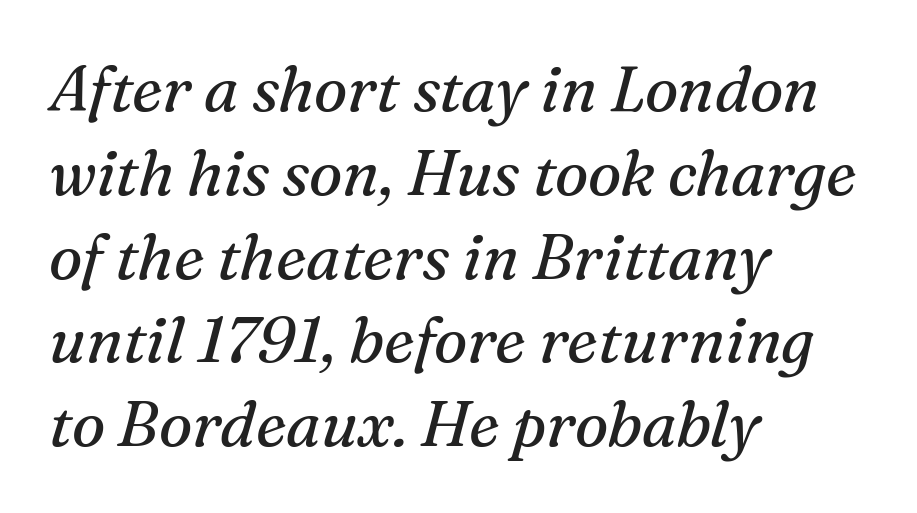
{"serif": "yes", "italic": "yes", "lean": "right", "slant_degrees": 16, "bold": "no", "weight": "regular", "width": "normal", "stroke_contrast": "medium", "x_height": "medium", "monospaced": "no", "underline": "no", "align": "left", "line_spacing": "normal", "line_spacing_ratio": 1.33, "letter_spacing": "normal", "letter_spacing_em": 0.0, "glyph_px": 63}
